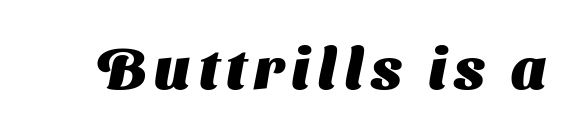
The image shows 58 px heavy sans-serif type; set not underlined; medium stroke contrast and a medium x-height.
